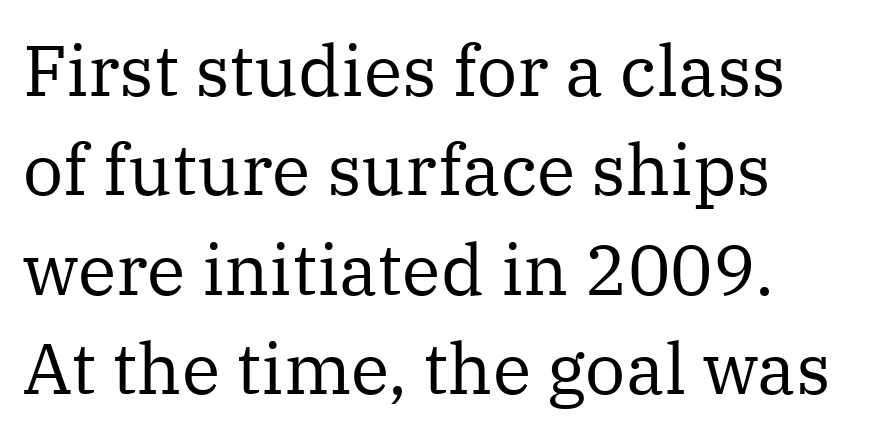
Vertical stems look standard width or narrower in stroke. Little horizontal feet cap the strokes, marking this as serif type. Has an underline been added? It has not. The tracking reads as untouched default to a designer's eye.
